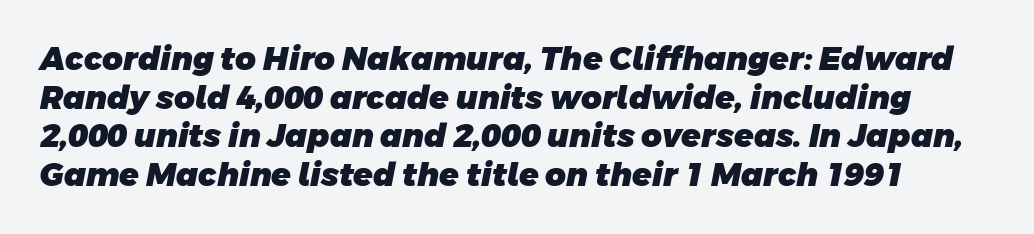
Q: Is the text bold? A: Yes.
Q: Is the typeface a serif or a sans-serif typeface? A: Sans-serif.
Q: Is the text underlined? A: No.
Q: Is the spacing between letters normal or unusually wide? A: Normal.
Q: Width (condensed, normal, or wide)? A: Normal.
Q: Stroke contrast? A: Low.
Q: x-height? A: Large.
Q: Monospaced? A: No.
